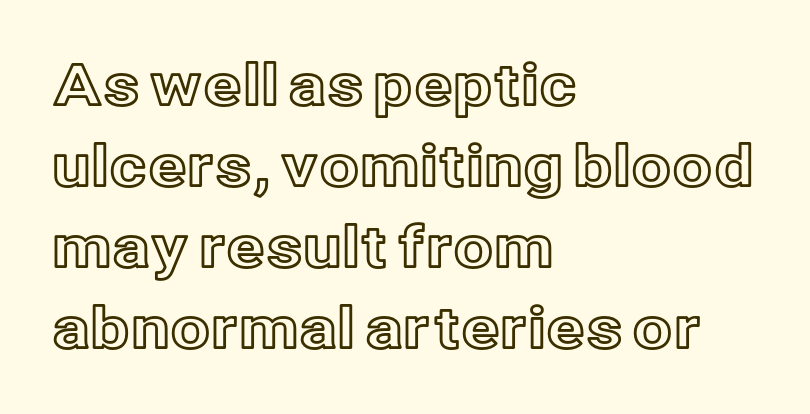
The image shows 57 px text type, upright; set left-aligned, normal line spacing (1.42x), normal letter spacing, not underlined; a medium x-height.
